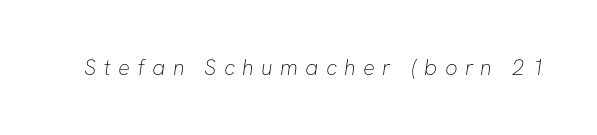
{"bold": "no", "underline": "no", "letter_spacing": "wide", "letter_spacing_em": 0.33, "glyph_px": 22}
